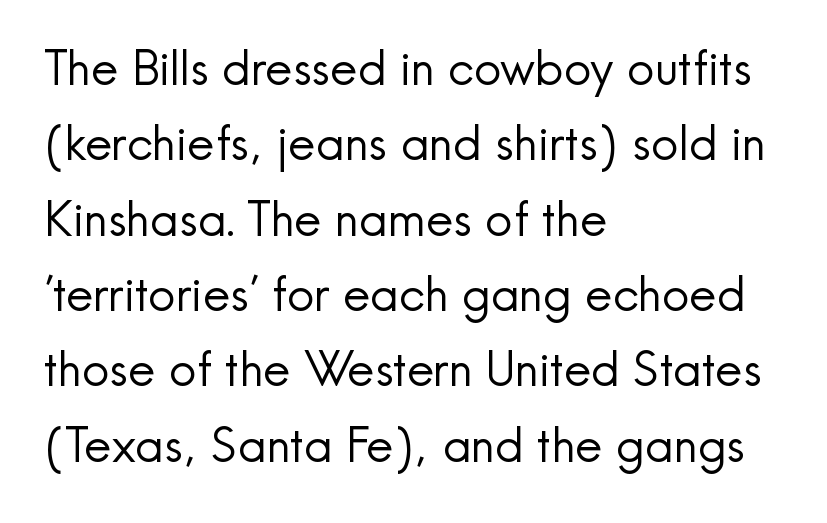
The image shows 48 px regular-weight sans-serif type, upright; set left-aligned, normal line spacing (1.57x), normal letter spacing, not underlined; a small x-height.
